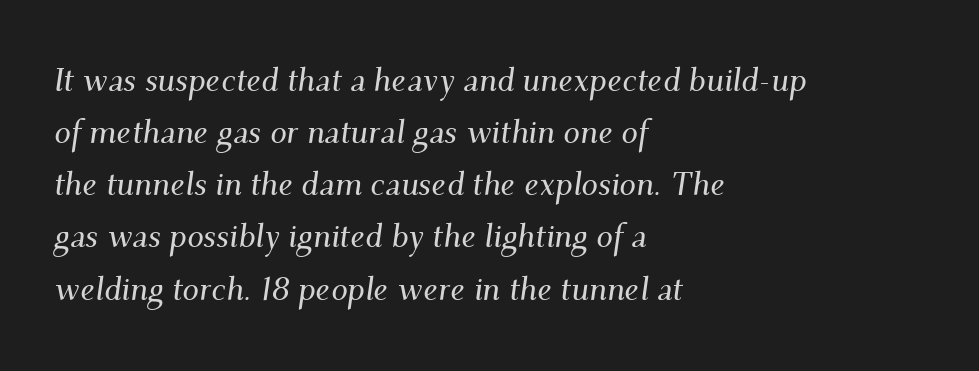
The rendering shows small feet on the letterforms — a serif design. The compositor pushed each line to the left boundary. Students, note that the glyphs here touch the page at normal intervals. Does the leading feel generous? No, just average. Slanted lettering throughout. The specimen omits any rule beneath the text block's lines.
